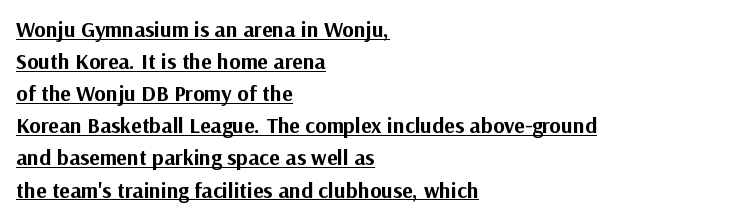
Q: Is the text bold? A: Yes.
Q: Is the text italic (slanted)? A: No, it is upright.
Q: Is the text underlined? A: Yes.
Q: How is the paragraph aligned? A: Left-aligned.
Q: Is the spacing between letters normal or unusually wide? A: Normal.
Q: Is the spacing between lines tight, normal or loose? A: Normal.
